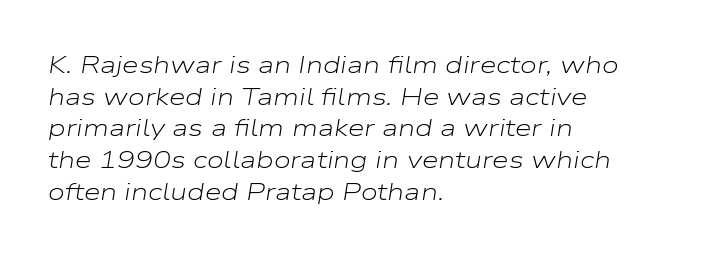
The image shows 24 px text type, italic (leaning right); set left-aligned, normal line spacing (1.32x), normal letter spacing, not underlined.
